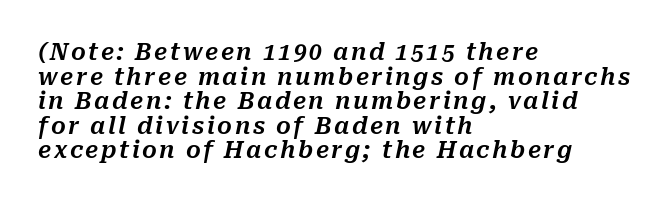
The strip under each line holds only bare page. Notice how the passage keeps a crisp vertical edge on the left only. The lines are packed closely together with very little leading. Slant detected: the letters are inclined.
